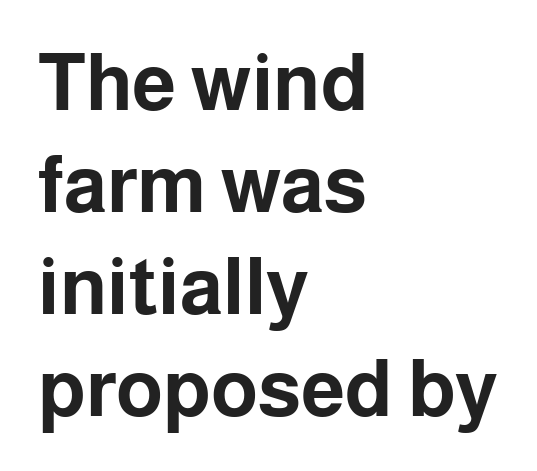
Q: Is the text bold? A: Yes.
Q: Is the text italic (slanted)? A: No, it is upright.
Q: Is the typeface a serif or a sans-serif typeface? A: Sans-serif.
Q: Is the text underlined? A: No.
Q: How is the paragraph aligned? A: Left-aligned.
Q: Is the spacing between letters normal or unusually wide? A: Normal.
Q: Is the spacing between lines tight, normal or loose? A: Normal.
Q: Width (condensed, normal, or wide)? A: Normal.
Q: Stroke contrast? A: Low.
Q: x-height? A: Medium.
Q: Monospaced? A: No.
